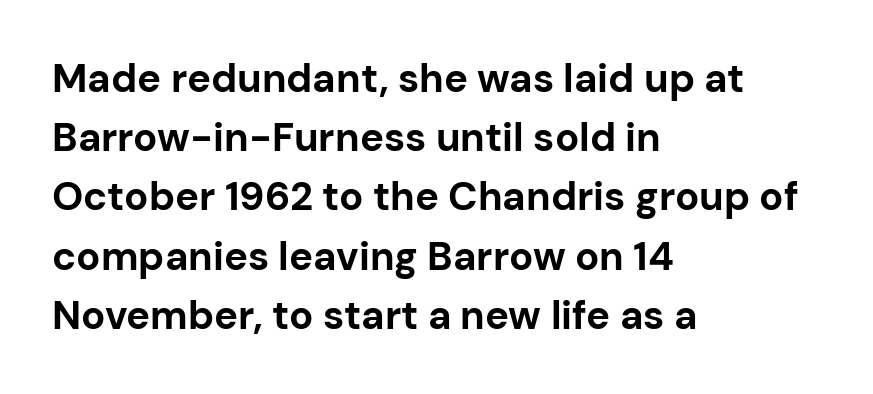
Q: Is the text bold? A: Yes.
Q: Is the text italic (slanted)? A: No, it is upright.
Q: Is the typeface a serif or a sans-serif typeface? A: Sans-serif.
Q: Is the text underlined? A: No.
Q: How is the paragraph aligned? A: Left-aligned.
Q: Is the spacing between letters normal or unusually wide? A: Normal.
Q: Is the spacing between lines tight, normal or loose? A: Normal.
Q: Width (condensed, normal, or wide)? A: Normal.
Q: Stroke contrast? A: Low.
Q: x-height? A: Medium.
Q: Monospaced? A: No.
